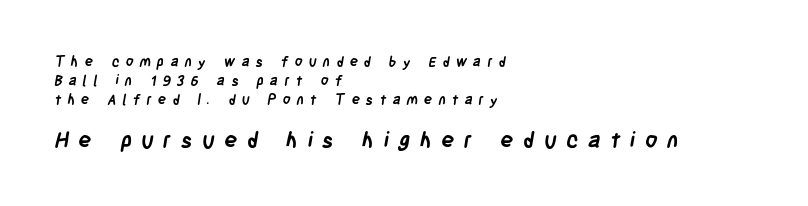
{"bold": "yes", "underline": "no", "align": "left", "line_spacing": "normal", "line_spacing_ratio": 1.36, "letter_spacing": "wide", "letter_spacing_em": 0.43, "larger_block": "second", "size_ratio": 1.57, "glyph_px": 22}
